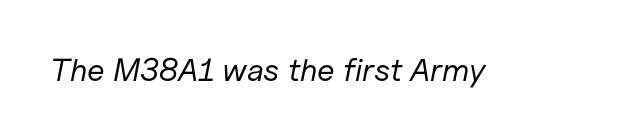
A typesetter would call this proportional, since set widths differ per character. Bare-footed words on every line. The letters sit at their default tracking, neither squeezed nor spread. Weight: not bold — regular or lighter. Observe the lean: these are italic letterforms.
